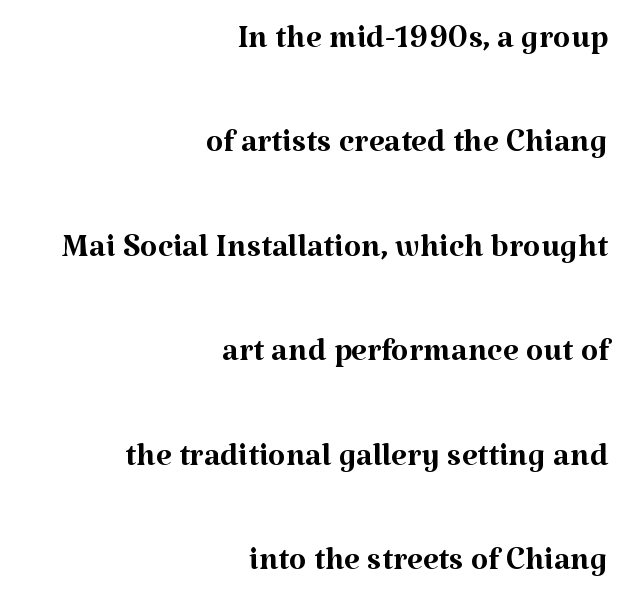
Between one letter and the next there's only the usual sliver of space. The text was rendered using a seriffed face with decorative stroke endings. A clean baseline with only descenders dipping below it. Here the designer chose a conventional face with non-uniform glyph widths.
